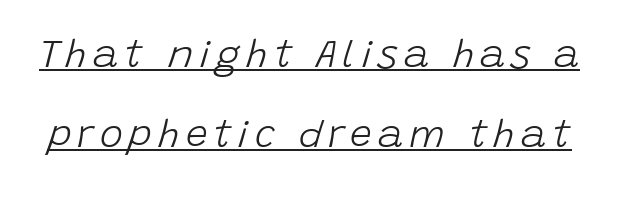
{"italic": "yes", "lean": "right", "slant_degrees": 15, "bold": "no", "weight": "light", "width": "normal", "stroke_contrast": "low", "x_height": "large", "monospaced": "no", "underline": "yes", "line_spacing": "loose", "line_spacing_ratio": 2.06, "glyph_px": 39}
